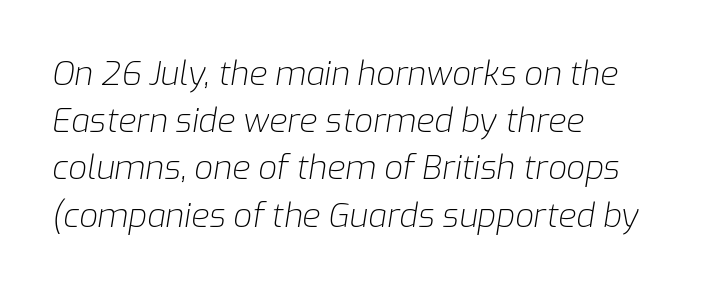
Nobody touched the tracking dial on this one. Characters are canted at an angle relative to the baseline's perpendicular. The foot of each line stays bare and open. Line starts are locked; line ends wander. Character widths vary here, with narrow letters taking less room than wide ones. Successive baselines arrive at the customary interval.
